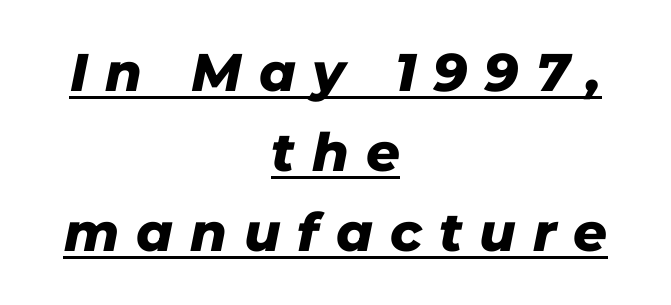
Q: Is the text bold? A: Yes.
Q: Is the text italic (slanted)? A: Yes, it leans right by about 11 degrees.
Q: Is the text underlined? A: Yes.
Q: How is the paragraph aligned? A: Centered.
Q: Is the spacing between letters normal or unusually wide? A: Unusually wide.
Q: Is the spacing between lines tight, normal or loose? A: Normal.
Q: Width (condensed, normal, or wide)? A: Normal.
Q: Stroke contrast? A: Low.
Q: x-height? A: Medium.
Q: Monospaced? A: No.
